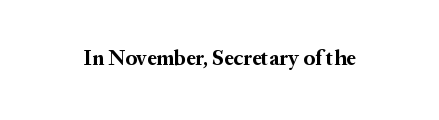
Q: Is the text bold? A: Yes.
Q: Is the text italic (slanted)? A: No, it is upright.
Q: Is the text underlined? A: No.
Q: Is the spacing between letters normal or unusually wide? A: Normal.
